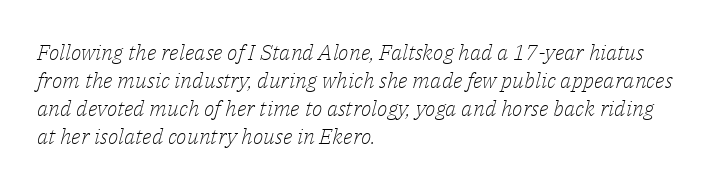
Caption: standard tracking, unaltered. Does the leading feel generous? No, just average. Slant detected: the letters are inclined. A bare baseline throughout the passage. Casual observation: everything's shoved over to the left.
